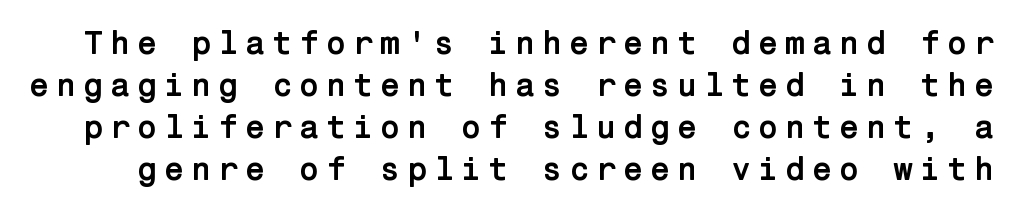
Q: Is the text bold? A: Yes.
Q: Is the text italic (slanted)? A: No, it is upright.
Q: Is the typeface a serif or a sans-serif typeface? A: Sans-serif.
Q: Is the text underlined? A: No.
Q: Is the spacing between letters normal or unusually wide? A: Unusually wide.
Q: Is the spacing between lines tight, normal or loose? A: Normal.
Q: Width (condensed, normal, or wide)? A: Normal.
Q: Stroke contrast? A: Low.
Q: x-height? A: Medium.
